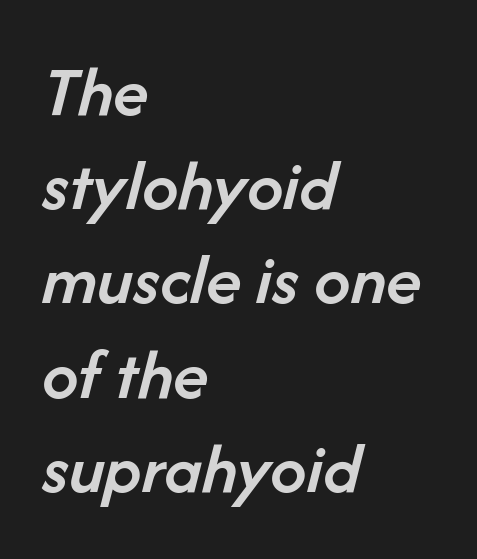
{"italic": "yes", "lean": "right", "slant_degrees": 14, "bold": "semi", "weight": "semibold", "width": "normal", "stroke_contrast": "low", "x_height": "medium", "monospaced": "no", "underline": "no", "align": "left", "line_spacing": "normal", "line_spacing_ratio": 1.29, "letter_spacing": "normal", "letter_spacing_em": 0.0, "glyph_px": 73}
